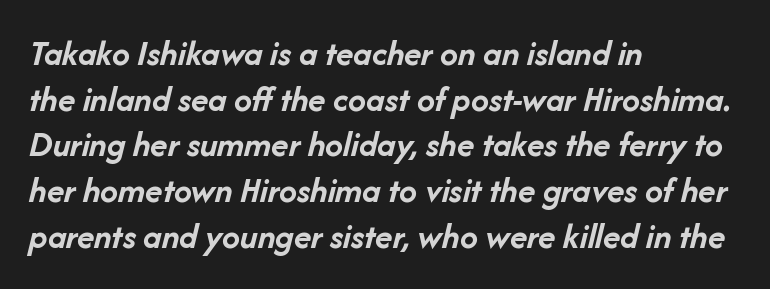
{"italic": "yes", "lean": "right", "slant_degrees": 14, "bold": "yes", "weight": "semibold", "width": "normal", "stroke_contrast": "low", "x_height": "medium", "monospaced": "no", "underline": "no", "align": "left", "line_spacing": "normal", "line_spacing_ratio": 1.27, "letter_spacing": "normal", "letter_spacing_em": 0.0, "glyph_px": 36}
